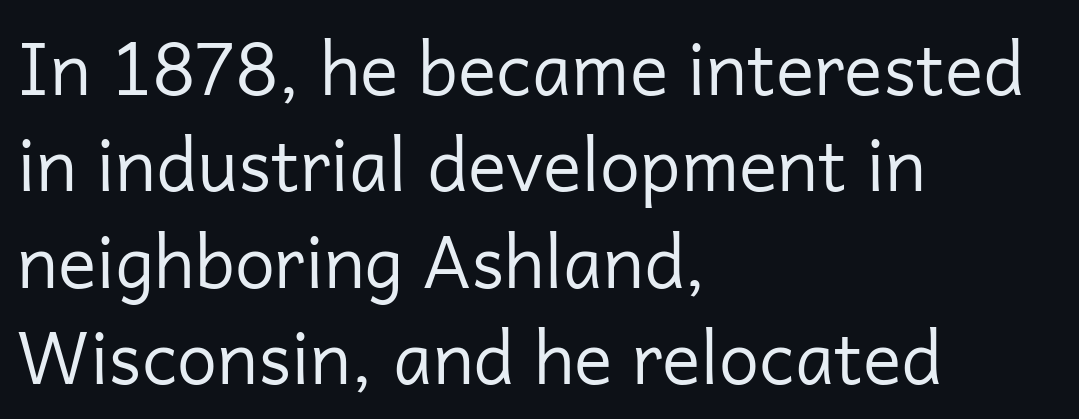
Q: Is the text bold? A: No.
Q: Is the text italic (slanted)? A: No, it is upright.
Q: Is the typeface a serif or a sans-serif typeface? A: Sans-serif.
Q: Is the text underlined? A: No.
Q: How is the paragraph aligned? A: Left-aligned.
Q: Is the spacing between letters normal or unusually wide? A: Normal.
Q: Is the spacing between lines tight, normal or loose? A: Normal.
Q: Width (condensed, normal, or wide)? A: Normal.
Q: Stroke contrast? A: Low.
Q: x-height? A: Medium.
Q: Monospaced? A: No.
